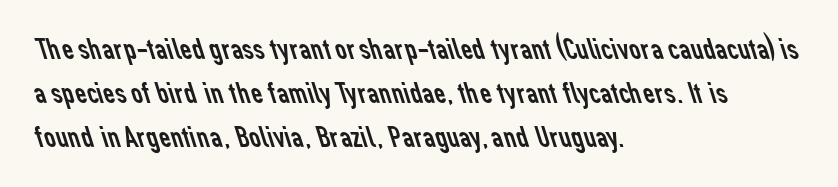
The image shows 32 px regular-weight sans-serif type; set left-aligned, normal line spacing (1.37x), normal letter spacing, not underlined; low stroke contrast and a medium x-height.
